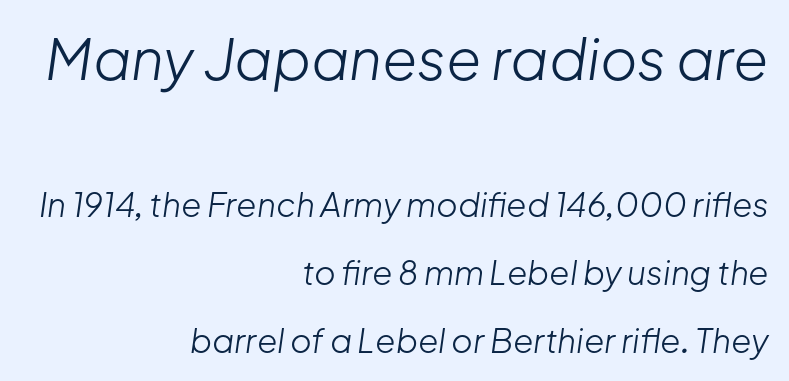
Q: Is the text bold? A: No.
Q: Is the text italic (slanted)? A: Yes, it leans right by about 8 degrees.
Q: Is the text underlined? A: No.
Q: How is the paragraph aligned? A: Right-aligned.
Q: Is the spacing between letters normal or unusually wide? A: Normal.
Q: Is the spacing between lines tight, normal or loose? A: Loose.
Q: Which block of text is set in a larger size, the first (top) or the second (bottom)? A: The first (top) one.
Q: Width (condensed, normal, or wide)? A: Normal.
Q: Stroke contrast? A: Low.
Q: x-height? A: Medium.
Q: Monospaced? A: No.
